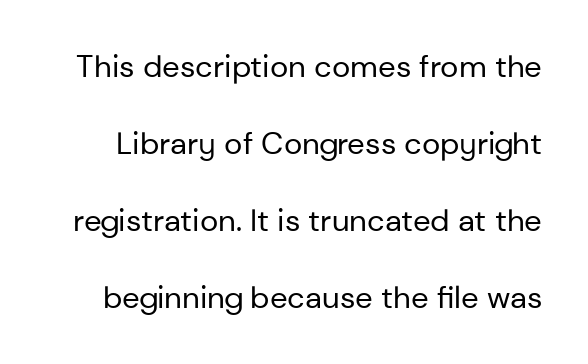
Q: Is the text bold? A: No.
Q: Is the text italic (slanted)? A: No, it is upright.
Q: Is the typeface a serif or a sans-serif typeface? A: Sans-serif.
Q: Is the text underlined? A: No.
Q: Is the spacing between letters normal or unusually wide? A: Normal.
Q: Is the spacing between lines tight, normal or loose? A: Loose.
Q: Width (condensed, normal, or wide)? A: Normal.
Q: Stroke contrast? A: Low.
Q: x-height? A: Medium.
Q: Monospaced? A: No.
